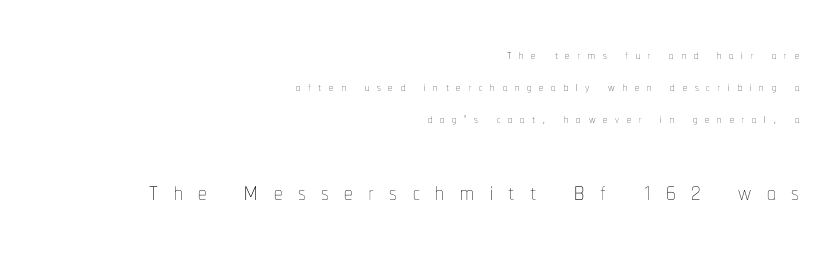
The image shows 34 px thin, condensed type, upright; set right-aligned, line spacing 1.89x, unusually wide letter spacing (+0.46 em), not underlined; the second (bottom) block is 2.0x larger; low stroke contrast and a medium x-height.
